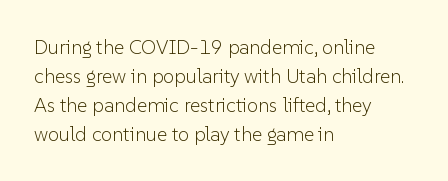
{"italic": "no", "bold": "no", "underline": "no", "align": "left", "line_spacing": "normal", "line_spacing_ratio": 1.45, "letter_spacing": "normal", "letter_spacing_em": 0.0, "glyph_px": 20}
